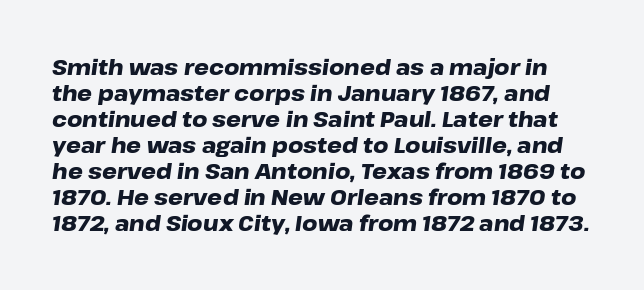
The image shows 21 px bold type, italic (leaning right); set line spacing 1.24x, normal letter spacing, not underlined.
